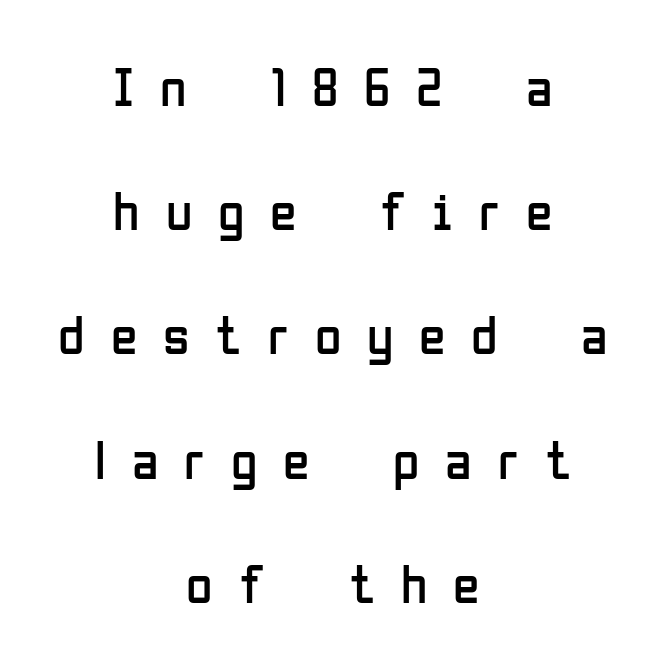
The image shows 54 px regular-weight, condensed sans-serif type, upright; set centered, loose line spacing (2.3x), unusually wide letter spacing (+0.48 em), not underlined; low stroke contrast and a medium x-height.
